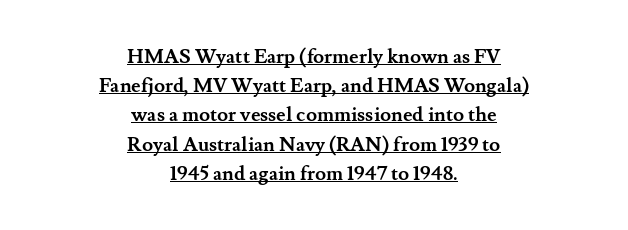
{"italic": "no", "bold": "yes", "underline": "yes", "align": "center", "line_spacing": "normal", "line_spacing_ratio": 1.46, "letter_spacing": "normal", "letter_spacing_em": 0.0, "glyph_px": 20}
